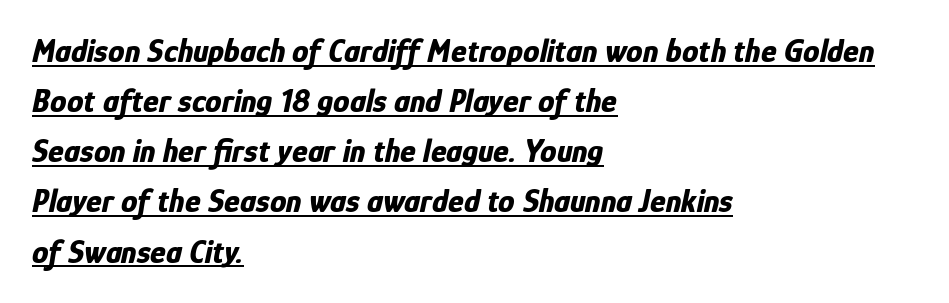
{"italic": "yes", "lean": "right", "slant_degrees": 12, "bold": "yes", "weight": "bold", "width": "condensed", "stroke_contrast": "low", "x_height": "medium", "monospaced": "no", "underline": "yes", "align": "left", "line_spacing": "normal", "line_spacing_ratio": 1.52, "letter_spacing": "normal", "letter_spacing_em": 0.0, "glyph_px": 33}
